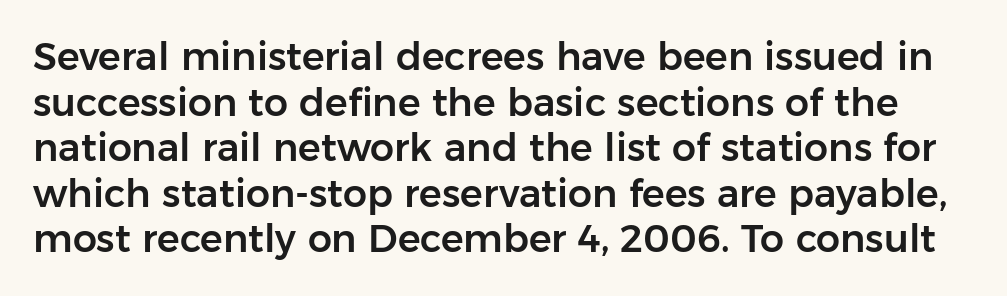
{"serif": "no", "italic": "no", "width": "normal", "stroke_contrast": "low", "x_height": "medium", "monospaced": "no", "underline": "no", "line_spacing_ratio": 1.2, "letter_spacing": "normal", "letter_spacing_em": 0.0, "glyph_px": 38}
